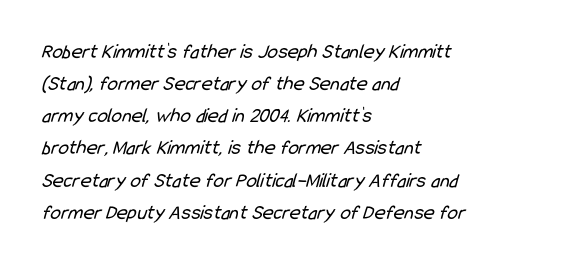
How would I describe the line gaps? Plain and ordinary. Default kerning and tracking; the words read as compact shapes. The space directly below the letters is spotless. The ragged edge is on the right, which tells us the setting is flush left. Stems here are at most as thick as an everyday book face.
